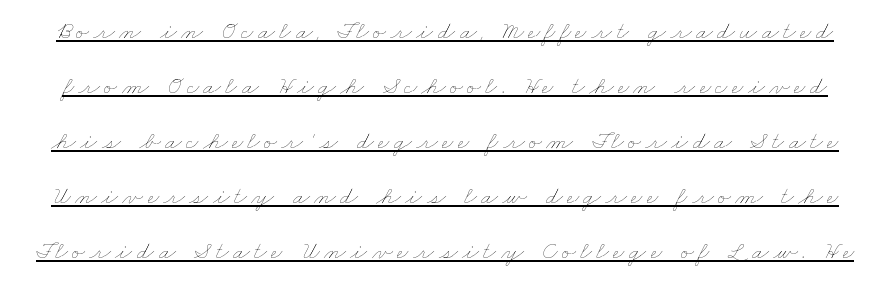
The image shows 25 px text type; set loose line spacing (2.2x), underlined.
